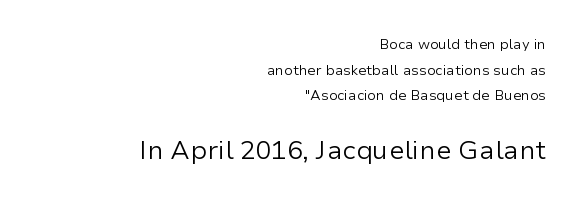
Q: Is the text bold? A: No.
Q: Is the text italic (slanted)? A: No, it is upright.
Q: Is the text underlined? A: No.
Q: How is the paragraph aligned? A: Right-aligned.
Q: Is the spacing between letters normal or unusually wide? A: Normal.
Q: Which block of text is set in a larger size, the first (top) or the second (bottom)? A: The second (bottom) one.
